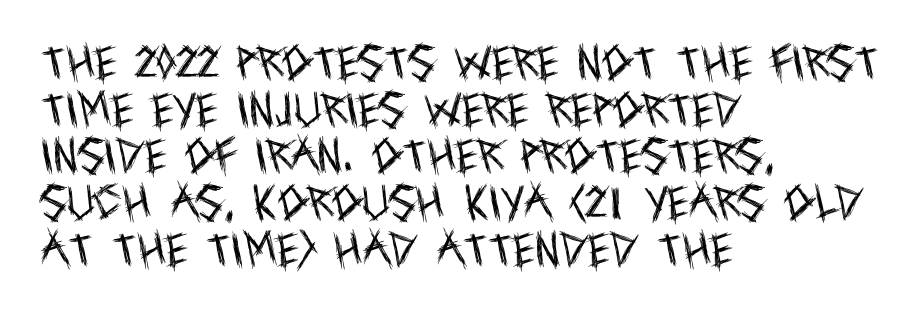
The image shows 38 px regular-weight, condensed sans-serif type, upright; set left-aligned, line spacing 1.23x, normal letter spacing, not underlined; a large x-height.
